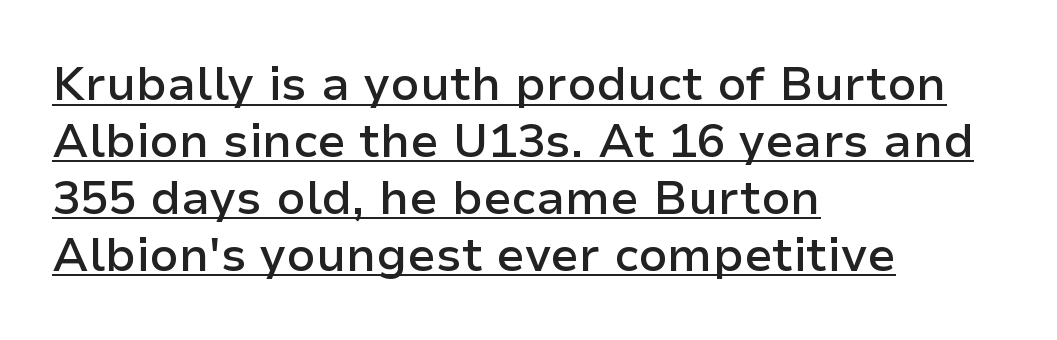
{"serif": "no", "italic": "no", "bold": "semi", "weight": "semibold", "width": "normal", "stroke_contrast": "low", "x_height": "medium", "monospaced": "no", "underline": "yes", "align": "left", "line_spacing_ratio": 1.21, "letter_spacing": "normal", "letter_spacing_em": 0.0, "glyph_px": 47}
